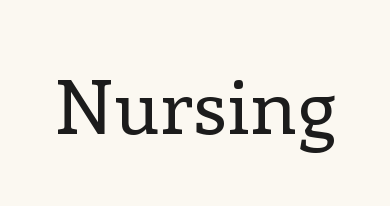
Q: Is the text bold? A: No.
Q: Is the text italic (slanted)? A: No, it is upright.
Q: Is the typeface a serif or a sans-serif typeface? A: Serif.
Q: Is the text underlined? A: No.
Q: Is the spacing between letters normal or unusually wide? A: Normal.
Q: Width (condensed, normal, or wide)? A: Normal.
Q: Stroke contrast? A: Low.
Q: x-height? A: Medium.
Q: Monospaced? A: No.
